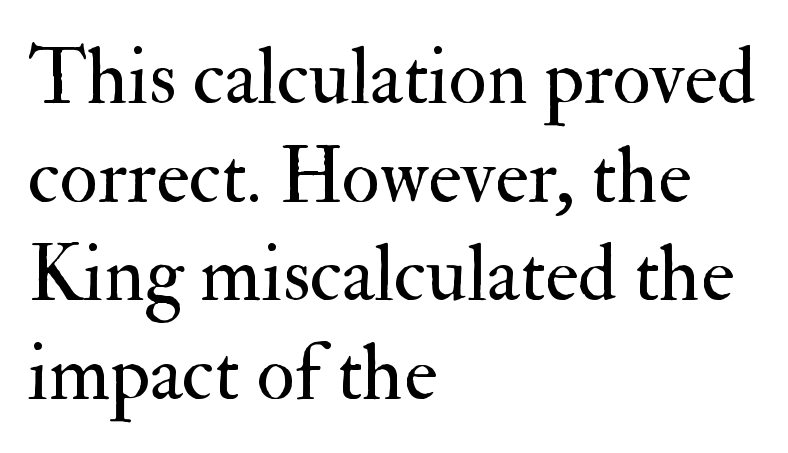
{"serif": "yes", "italic": "no", "bold": "no", "weight": "regular", "width": "normal", "stroke_contrast": "medium", "x_height": "small", "monospaced": "no", "underline": "no", "align": "left", "line_spacing": "normal", "line_spacing_ratio": 1.25, "letter_spacing": "normal", "letter_spacing_em": 0.0, "glyph_px": 79}
